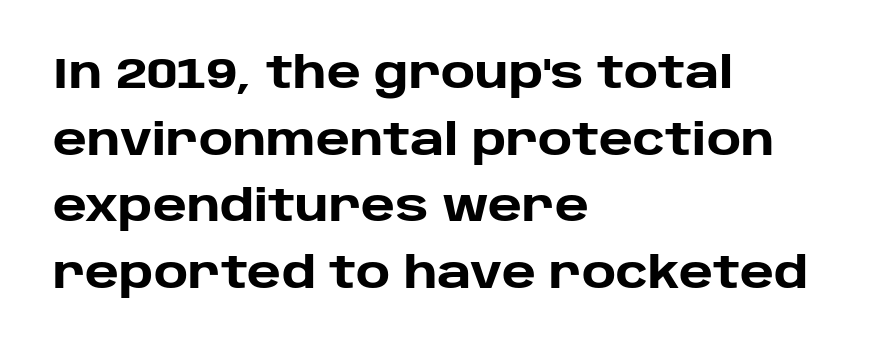
{"serif": "no", "italic": "no", "bold": "yes", "weight": "heavy", "width": "normal", "stroke_contrast": "low", "x_height": "large", "monospaced": "no", "underline": "no", "align": "left", "line_spacing": "normal", "line_spacing_ratio": 1.55, "letter_spacing": "normal", "letter_spacing_em": 0.0, "glyph_px": 43}
